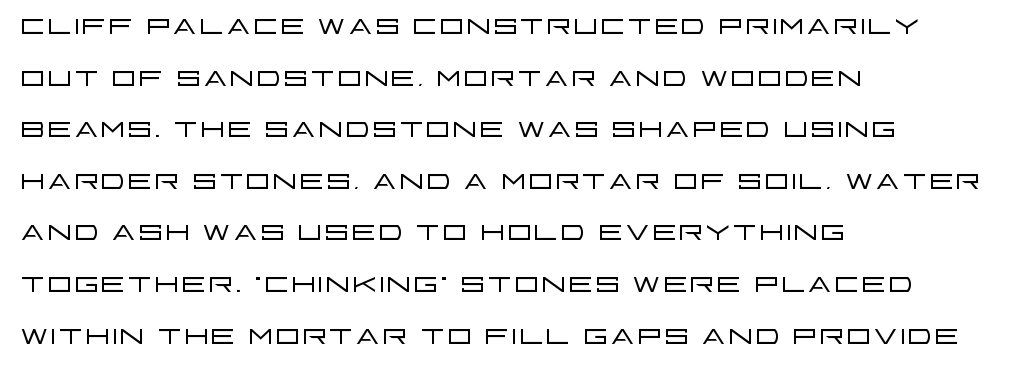
{"serif": "no", "italic": "no", "bold": "no", "weight": "light", "width": "wide", "stroke_contrast": "low", "x_height": "large", "monospaced": "no", "underline": "no", "align": "left", "line_spacing": "normal", "line_spacing_ratio": 1.29, "letter_spacing": "normal", "letter_spacing_em": 0.0, "glyph_px": 40}
